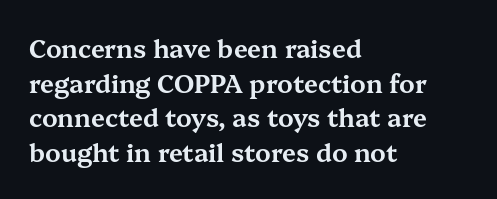
The image shows 25 px text type, upright; set left-aligned, normal line spacing (1.39x), normal letter spacing, not underlined.
